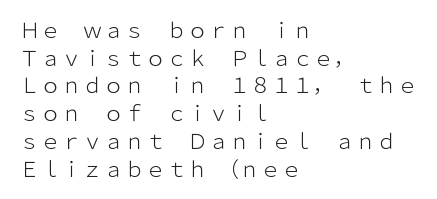
Every stem runs plumb, perpendicular to the baseline. Leftover space on each line is placed entirely after the last word. Check the space under the baseline: it is left empty. This reads as an unemphasized weight, regular at the heaviest. Caption: standard tracking, unaltered.
